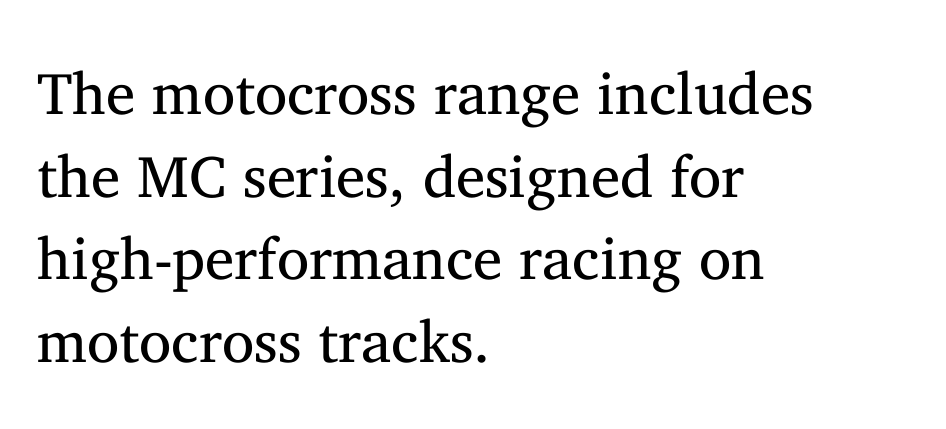
The image shows 59 px regular-weight serif type, upright; set left-aligned, normal line spacing (1.4x), normal letter spacing, not underlined; medium stroke contrast and a medium x-height.
